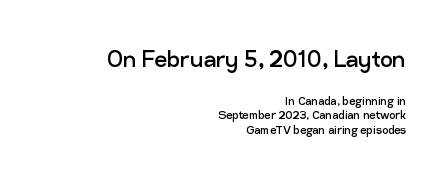
{"serif": "no", "italic": "no", "bold": "no", "weight": "regular", "width": "normal", "stroke_contrast": "low", "x_height": "medium", "monospaced": "no", "underline": "no", "align": "right", "line_spacing": "tight", "line_spacing_ratio": 1.05, "letter_spacing": "normal", "letter_spacing_em": 0.0, "larger_block": "first", "size_ratio": 2.0, "glyph_px": 28}
